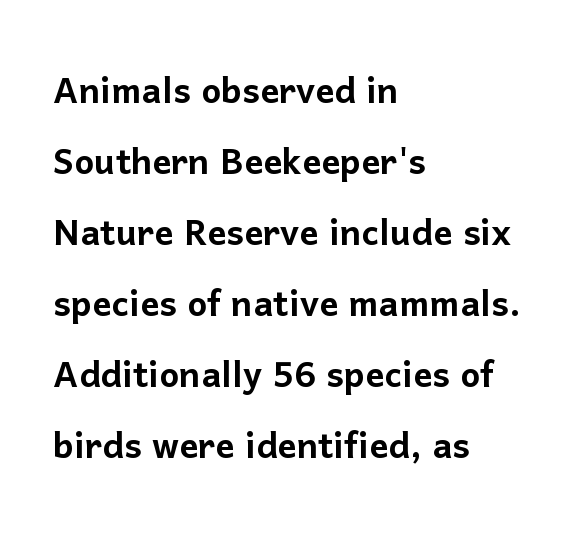
Quick note: not italic, upright. Proportional: the letters do not fall into vertical columns. Caption: standard tracking, unaltered. Rule under the text: the space is simply empty. You can tell from the bare stems that sans-serif type was used. Baseline-to-baseline distance is the conventional proportion of letter height.
